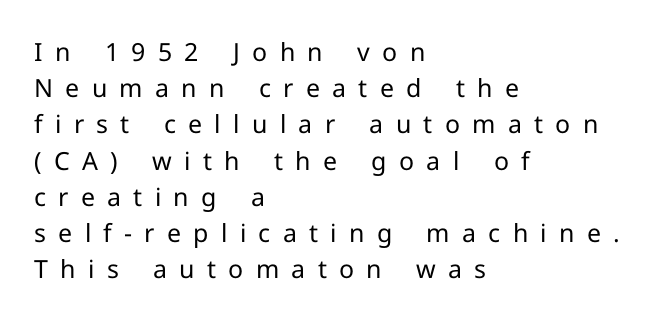
Every row of glyphs begins at an identical x-position on the left. The passage shown is not bold in any degree. In terms of leading, this rendering sits right in the middle. This sample uses expanded letter spacing, leaving extra air between glyphs. Just letters on the line, the space beneath them empty. Nope, not italic — everything's standing straight.
